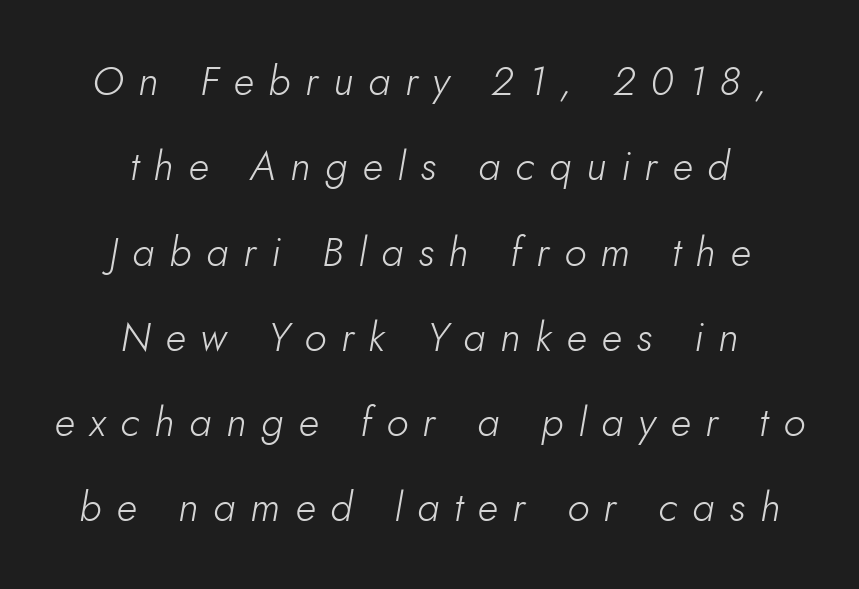
A typesetter would mark this as italic. These glyphs show unthickened strokes, regular width or finer. Decoration check: the copy has no underline. Centered paragraph, ragged on both sides.
